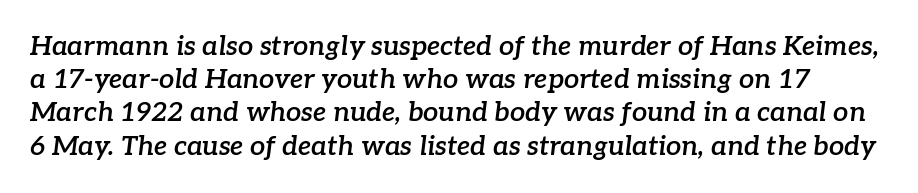
Q: Is the text bold? A: Semi-bold.
Q: Is the text italic (slanted)? A: Yes, it leans right by about 7 degrees.
Q: Is the text underlined? A: No.
Q: Is the spacing between letters normal or unusually wide? A: Normal.
